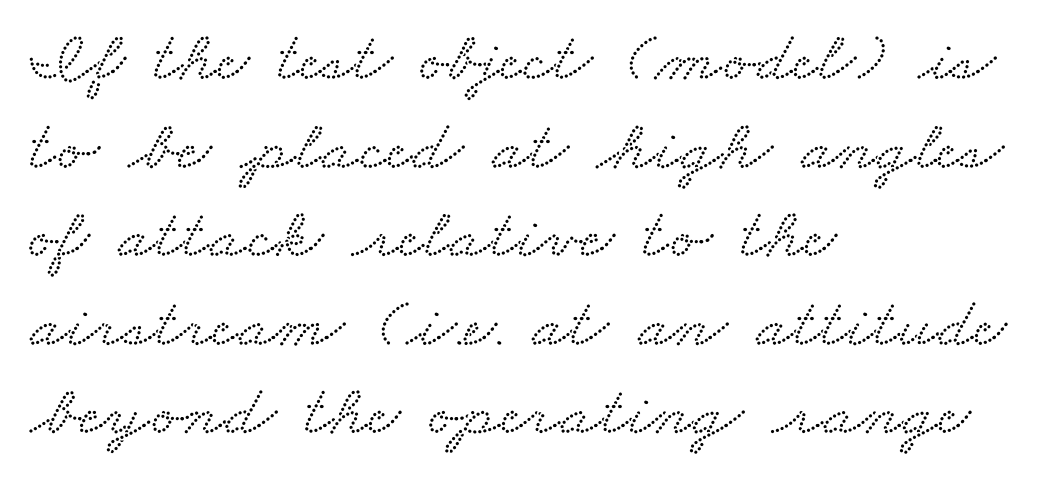
Horizontally, the lines are justified to the leading edge only. This sample has the flowing, uneven cadence of proportional lettering. Characters follow at the spacing the type designer built in. Plain, unruled lines of type.
